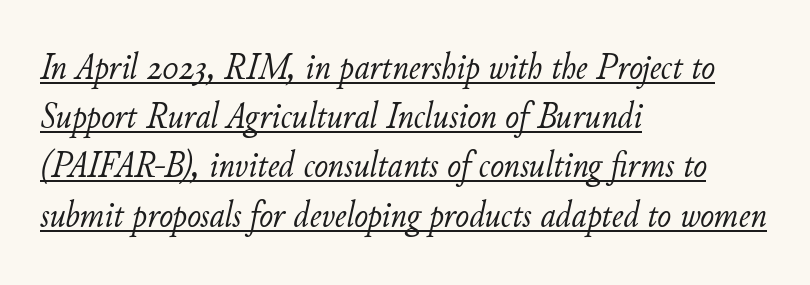
The image shows 37 px light type, italic (leaning right); set left-aligned, normal line spacing (1.33x), normal letter spacing, underlined; low stroke contrast and a small x-height.
